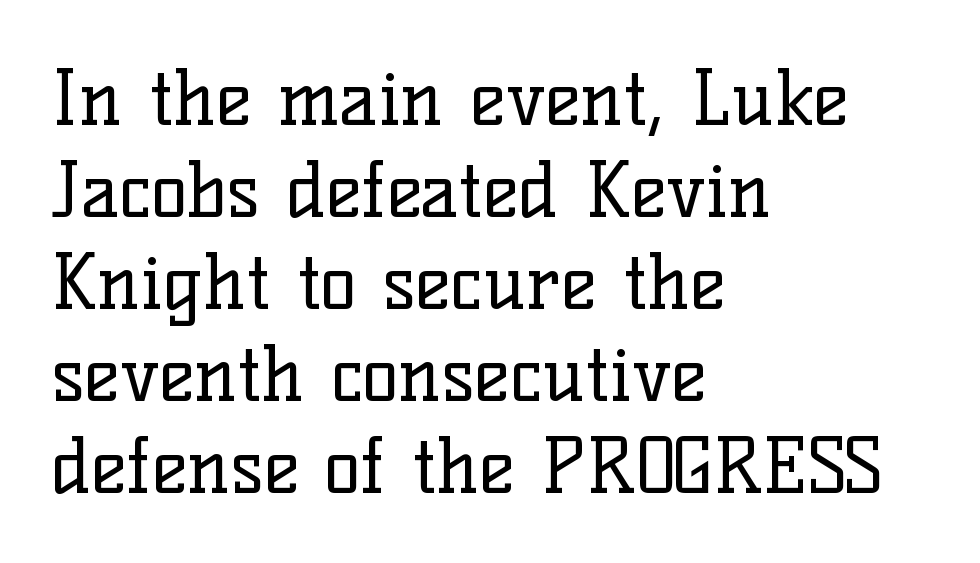
The image shows 76 px regular-weight serif type, upright; set left-aligned, line spacing 1.21x, normal letter spacing, not underlined; low stroke contrast and a medium x-height.
